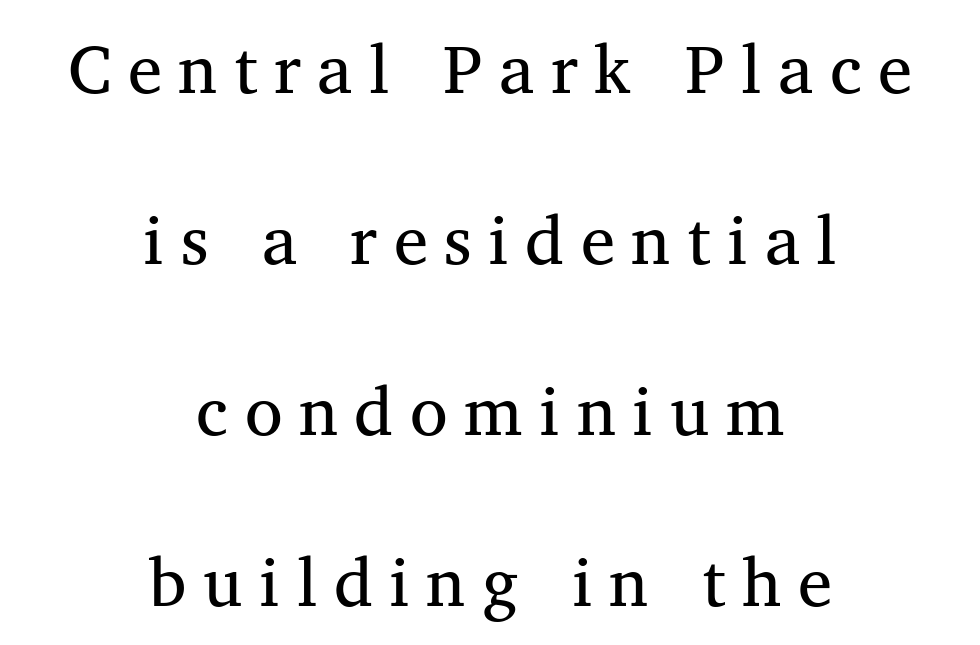
The image shows 69 px regular-weight serif type, upright; set centered, loose line spacing (2.48x), unusually wide letter spacing (+0.24 em), not underlined; medium stroke contrast and a medium x-height.
